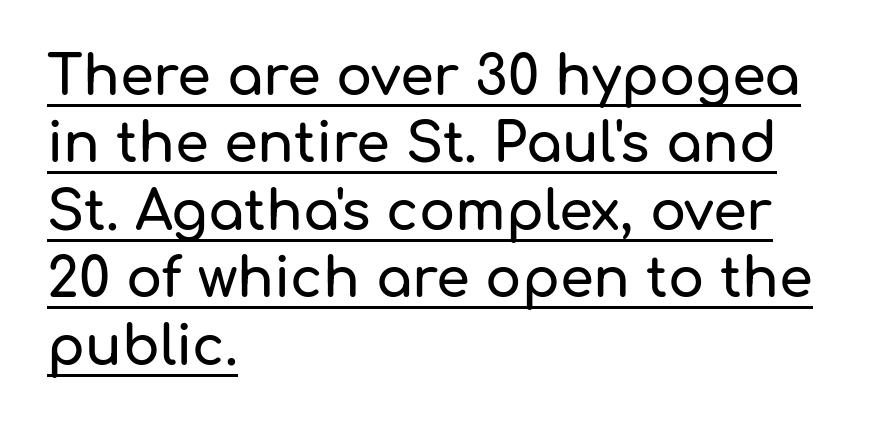
The image shows 54 px sans-serif type, upright; set left-aligned, normal line spacing (1.25x), normal letter spacing, underlined; low stroke contrast and a medium x-height.
